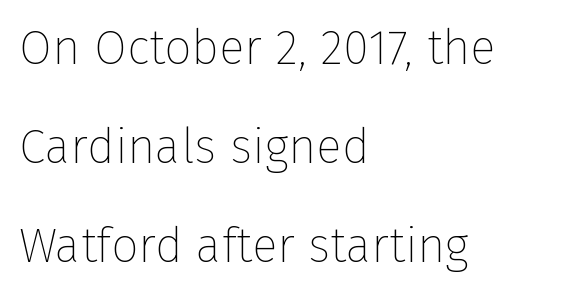
The image shows 48 px thin sans-serif type, upright; set left-aligned, loose line spacing (2.06x), normal letter spacing, not underlined; low stroke contrast and a medium x-height.
